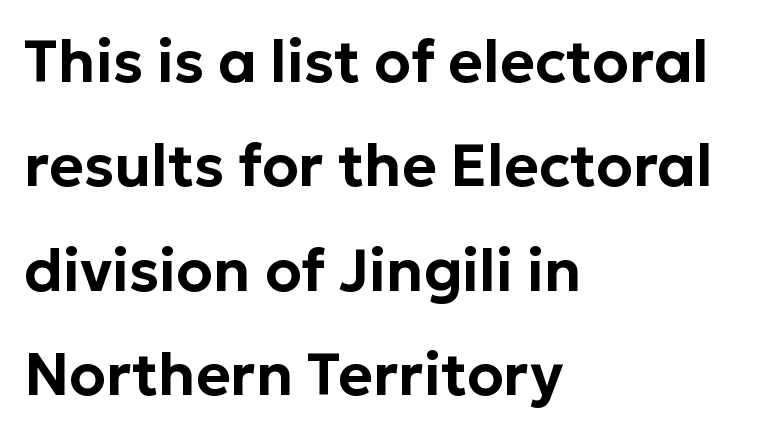
Nope, no serifs anywhere on these letters. What stands out about the letter spacing? Nothing — it is the standard amount. The lines are quadded left. The typography opts for an upright posture over an oblique one. Unmarked baselines from the first word to the last. Is this a fixed-width face? No — the glyphs have proportional, varying widths.
